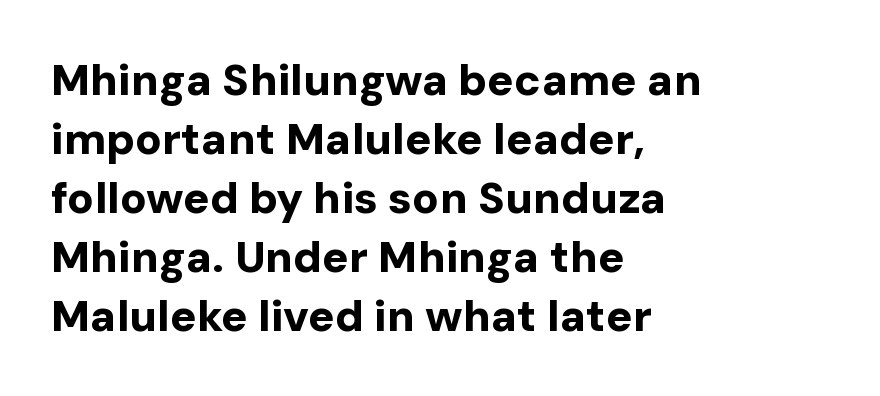
{"serif": "no", "italic": "no", "bold": "yes", "weight": "bold", "width": "normal", "stroke_contrast": "low", "x_height": "medium", "monospaced": "no", "underline": "no", "align": "left", "line_spacing": "normal", "line_spacing_ratio": 1.34, "letter_spacing": "normal", "letter_spacing_em": 0.0, "glyph_px": 44}
